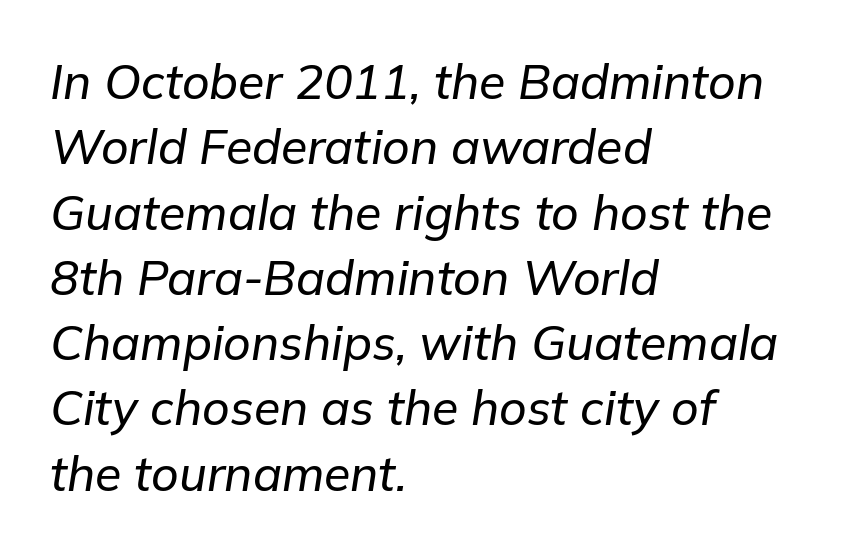
{"italic": "yes", "lean": "right", "slant_degrees": 9, "width": "normal", "stroke_contrast": "low", "x_height": "medium", "monospaced": "no", "underline": "no", "align": "left", "line_spacing": "normal", "line_spacing_ratio": 1.36, "letter_spacing": "normal", "letter_spacing_em": 0.0, "glyph_px": 48}
